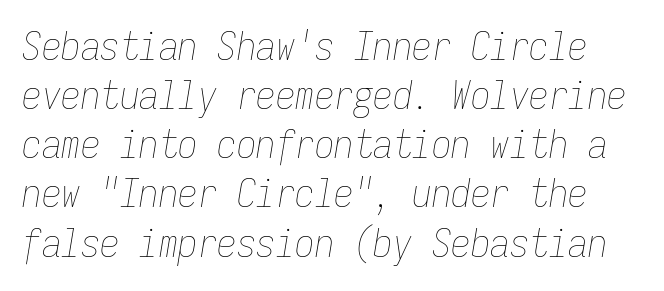
{"italic": "yes", "lean": "right", "slant_degrees": 9, "bold": "no", "weight": "thin", "width": "condensed", "stroke_contrast": "low", "x_height": "medium", "monospaced": "yes", "underline": "no", "line_spacing": "normal", "line_spacing_ratio": 1.26, "letter_spacing": "normal", "letter_spacing_em": 0.0, "glyph_px": 39}
